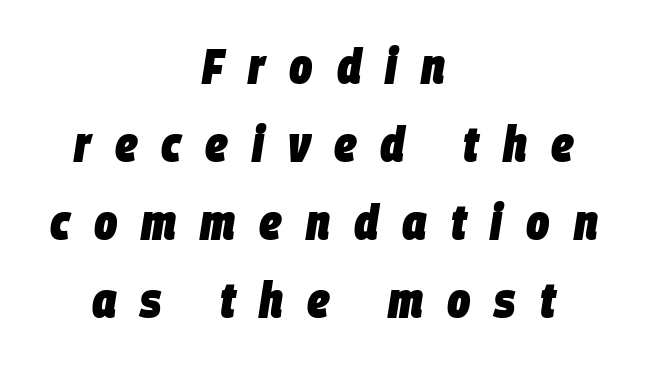
The passage shown is emphatically bold. Honestly, the letter spacing is so wide it's the main thing you notice. Each row of text sits above clean, open space. The font's italic variant was chosen for this text.
